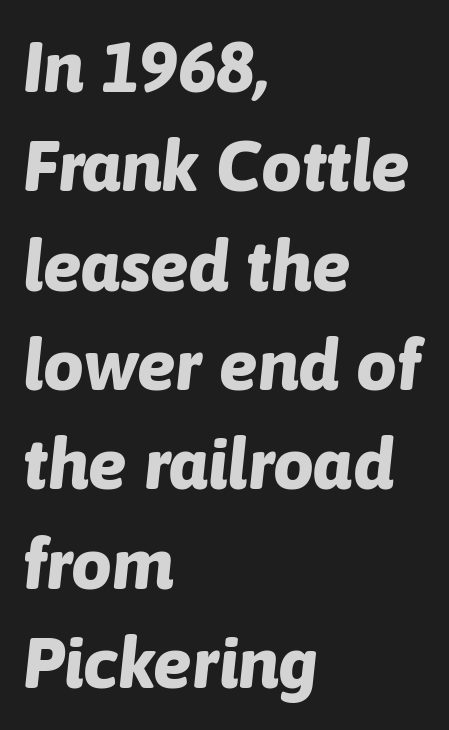
{"italic": "yes", "lean": "right", "slant_degrees": 6, "bold": "yes", "weight": "bold", "width": "normal", "stroke_contrast": "low", "x_height": "medium", "monospaced": "no", "underline": "no", "align": "left", "line_spacing": "normal", "line_spacing_ratio": 1.38, "letter_spacing": "normal", "letter_spacing_em": 0.0, "glyph_px": 72}
